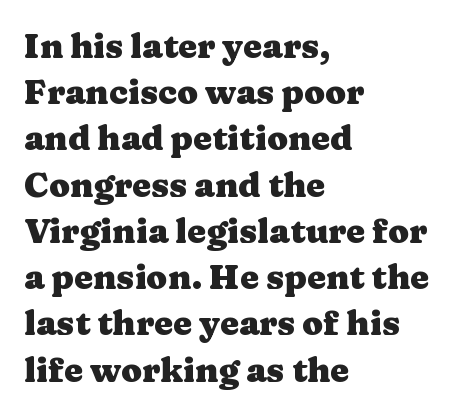
If you measured baseline to baseline, you'd find a middling distance. Horizontal alignment here is leftward, the default for most running prose. Proportional: the letters do not fall into vertical columns. Honestly, there is no underline to notice here at all. As a designer I'd log this as weight 700, bold.
